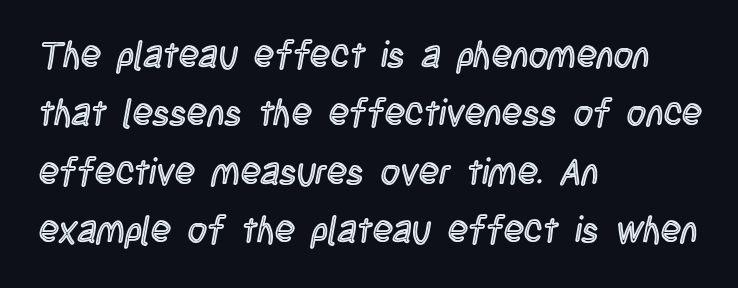
The image shows 37 px condensed type; set left-aligned, normal line spacing (1.58x), normal letter spacing, not underlined; a large x-height.
